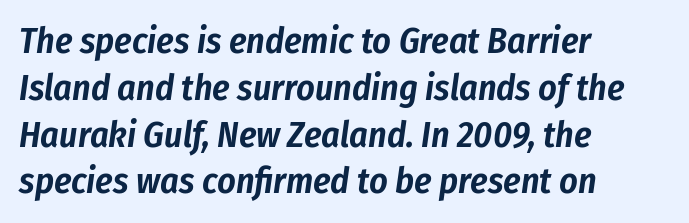
The image shows 36 px condensed type, italic (leaning right); set left-aligned, normal line spacing (1.3x), normal letter spacing, not underlined; low stroke contrast and a medium x-height.
